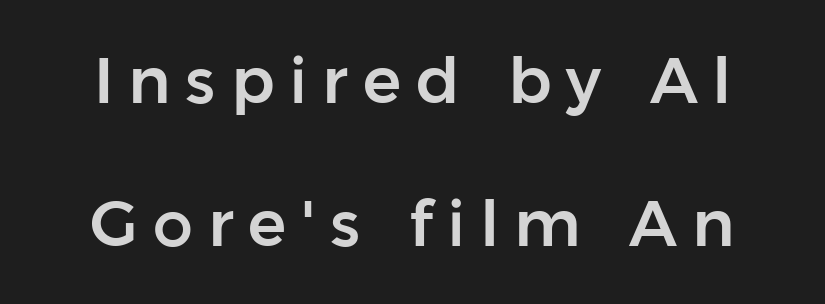
The image shows 64 px sans-serif type, upright; set loose line spacing (2.23x), unusually wide letter spacing (+0.23 em), not underlined; low stroke contrast and a medium x-height.
